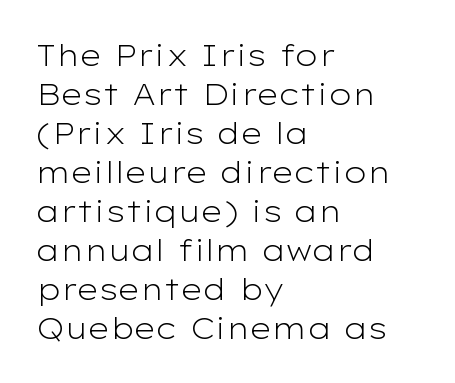
The line-height multiplier appears to be the usual default. Is the stroke heavy? The answer is a plain regular-or-lighter. Characters remain perfectly vertical along every line. These lines are set flush left with a ragged right edge.
